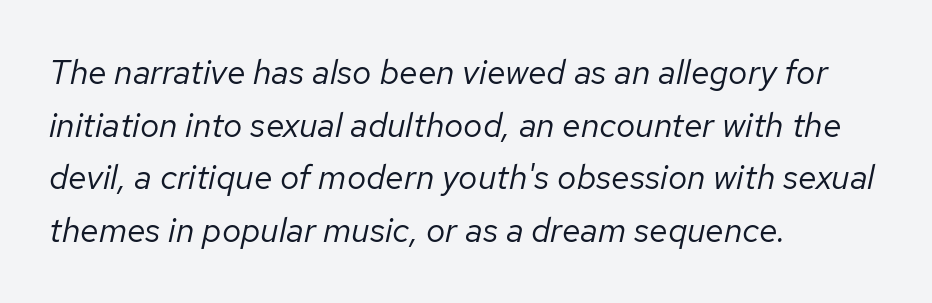
Slanted lettering throughout. The rendering uses a moderate line-height, typical for paragraphs. Caption: standard tracking, unaltered. The face used here is proportionally spaced, like ordinary book or web type. Only glyphs here, with clear space below each row.
